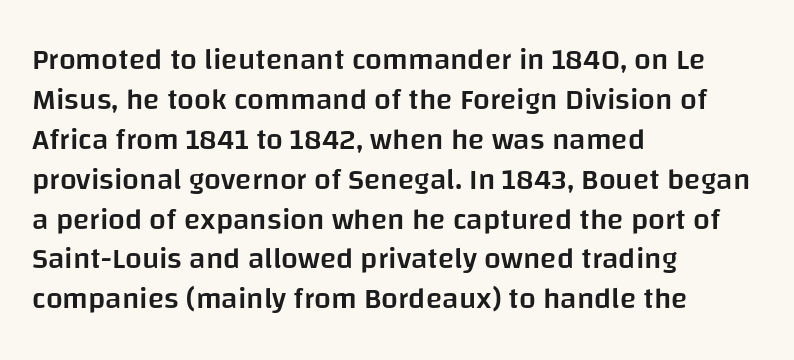
{"serif": "no", "italic": "no", "bold": "semi", "weight": "semibold", "width": "normal", "stroke_contrast": "low", "x_height": "large", "monospaced": "no", "underline": "no", "align": "left", "line_spacing": "normal", "line_spacing_ratio": 1.33, "letter_spacing": "normal", "letter_spacing_em": 0.0, "glyph_px": 30}
